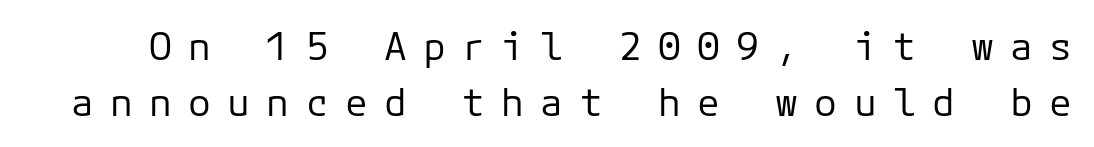
Q: Is the text bold? A: No.
Q: Is the text italic (slanted)? A: No, it is upright.
Q: Is the typeface a serif or a sans-serif typeface? A: Sans-serif.
Q: Is the text underlined? A: No.
Q: Is the spacing between letters normal or unusually wide? A: Unusually wide.
Q: Is the spacing between lines tight, normal or loose? A: Normal.
Q: Width (condensed, normal, or wide)? A: Normal.
Q: Stroke contrast? A: Low.
Q: x-height? A: Medium.
